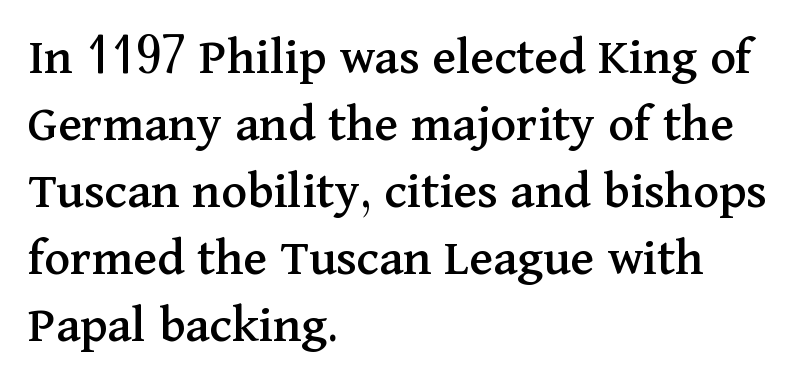
Q: Is the text italic (slanted)? A: No, it is upright.
Q: Is the typeface a serif or a sans-serif typeface? A: Serif.
Q: Is the text underlined? A: No.
Q: How is the paragraph aligned? A: Left-aligned.
Q: Is the spacing between letters normal or unusually wide? A: Normal.
Q: Width (condensed, normal, or wide)? A: Normal.
Q: Stroke contrast? A: Medium.
Q: x-height? A: Medium.
Q: Monospaced? A: No.
